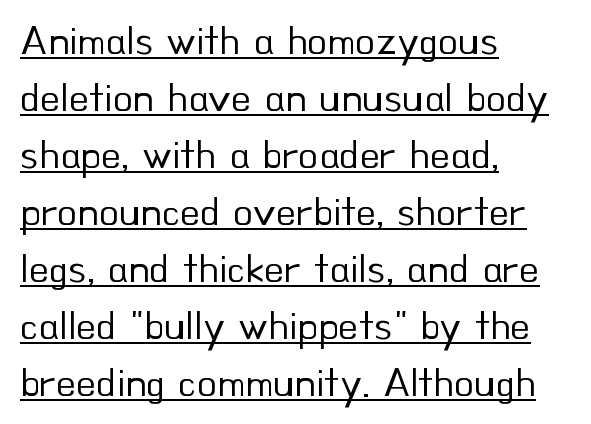
Q: Is the text bold? A: No.
Q: Is the text italic (slanted)? A: No, it is upright.
Q: Is the typeface a serif or a sans-serif typeface? A: Sans-serif.
Q: Is the text underlined? A: Yes.
Q: How is the paragraph aligned? A: Left-aligned.
Q: Is the spacing between letters normal or unusually wide? A: Normal.
Q: Is the spacing between lines tight, normal or loose? A: Normal.
Q: Width (condensed, normal, or wide)? A: Normal.
Q: Stroke contrast? A: Low.
Q: x-height? A: Small.
Q: Monospaced? A: No.
